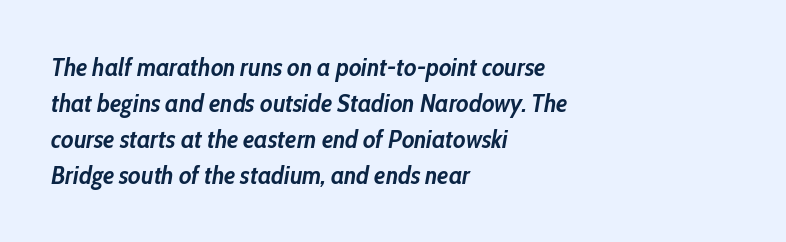
{"italic": "yes", "lean": "right", "slant_degrees": 10, "bold": "yes", "underline": "no", "align": "left", "line_spacing": "normal", "line_spacing_ratio": 1.44, "letter_spacing": "normal", "letter_spacing_em": 0.0, "glyph_px": 25}
